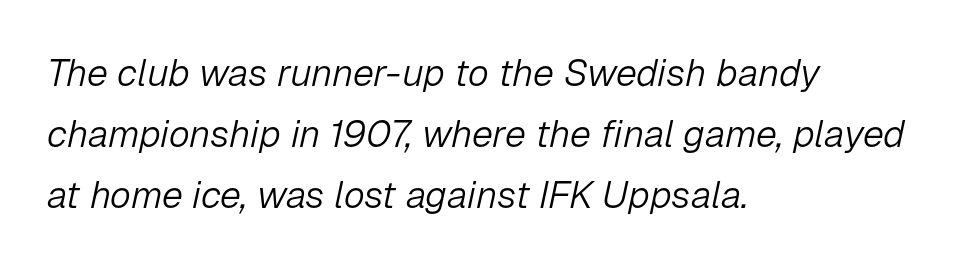
The face used here is proportionally spaced, like ordinary book or web type. These glyphs show unthickened strokes, regular width or finer. There's an unmistakable incline to the writing here. Whoever set this chose a conventional vertical rhythm. These lines keep a tight, regular rhythm from letter to letter.
